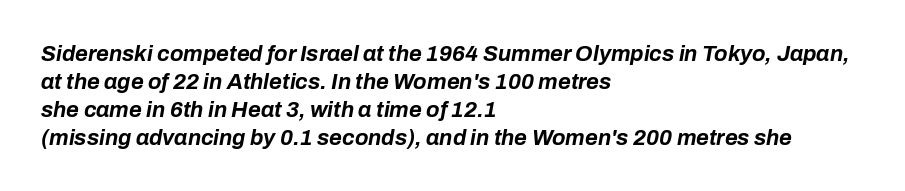
Observe the lean: these are italic letterforms. The zone under the glyphs is completely vacant. Evenly set lines give the paragraph a standard silhouette. Where is the straight margin? On the left.
